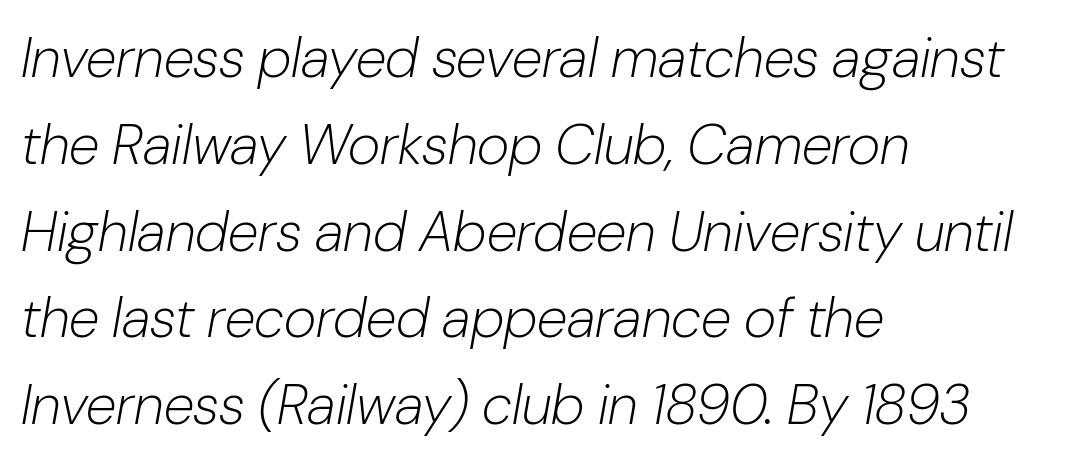
The image shows 56 px light type, italic (leaning right); set left-aligned, normal line spacing (1.55x), normal letter spacing, not underlined; low stroke contrast and a medium x-height.
